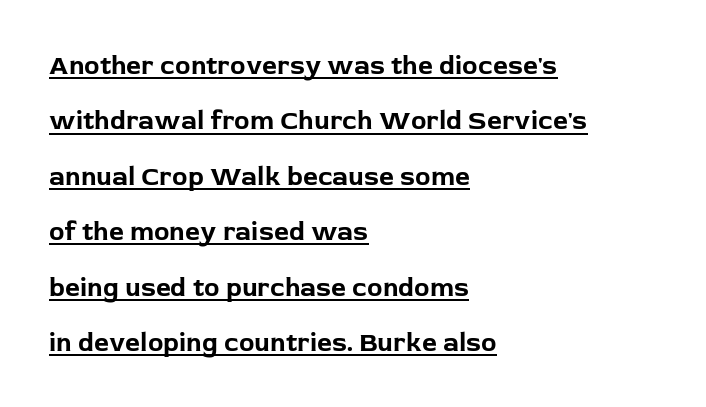
The image shows 26 px bold type, upright; set left-aligned, loose line spacing (2.13x), normal letter spacing, underlined.
